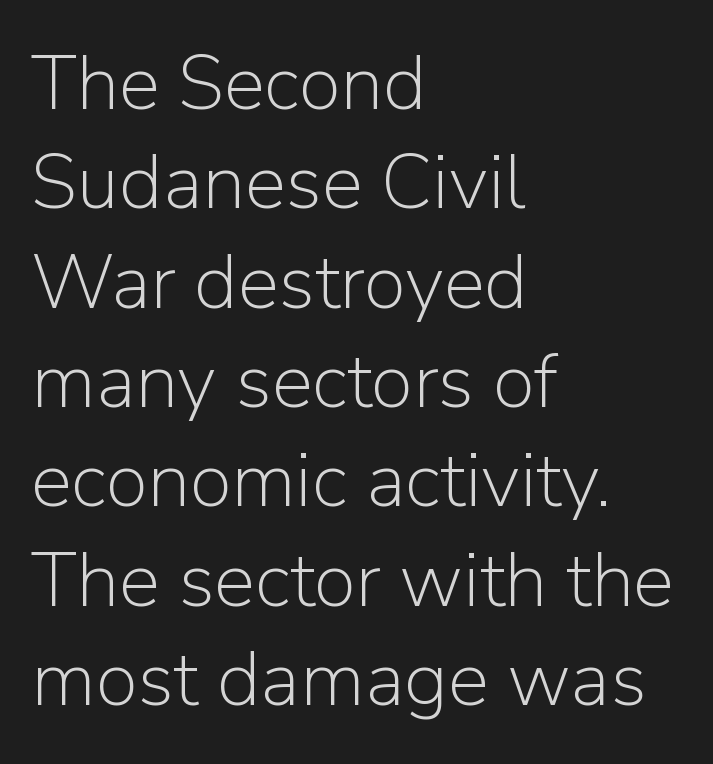
{"serif": "no", "italic": "no", "bold": "no", "weight": "light", "width": "normal", "stroke_contrast": "low", "x_height": "medium", "monospaced": "no", "underline": "no", "align": "left", "line_spacing": "normal", "line_spacing_ratio": 1.29, "letter_spacing": "normal", "letter_spacing_em": 0.0, "glyph_px": 77}
